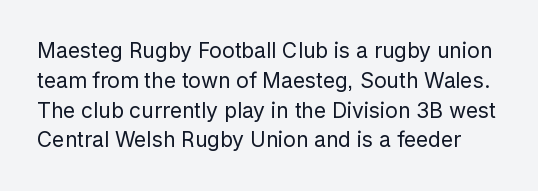
{"italic": "no", "bold": "no", "underline": "no", "line_spacing": "normal", "line_spacing_ratio": 1.42, "letter_spacing": "normal", "letter_spacing_em": 0.0, "glyph_px": 21}
